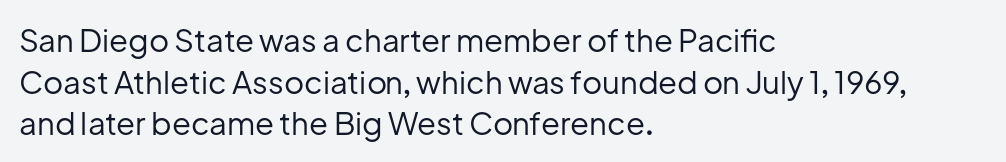
Here the glyphs are tracked normally, forming tight word shapes. Successive baselines arrive at the customary interval. The rendering uses natural spacing where letterforms have individual widths. Reading down the block, your eye returns to a fixed left position each line.
